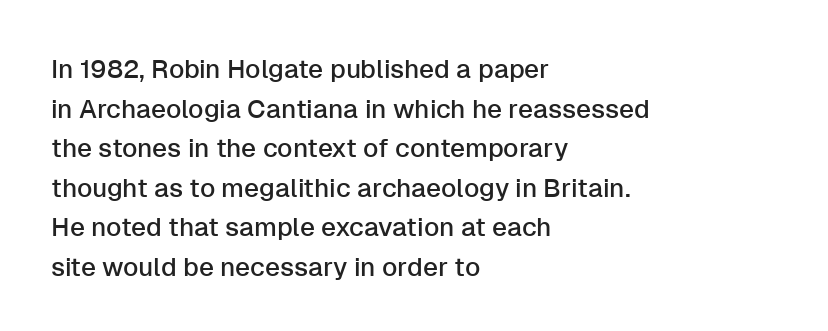
Interline gaps are of average width in this sample. The type sits square on the baseline with zero lean. Just letters on the line, the space beneath them empty. Students, note that the glyphs here touch the page at normal intervals. The rendering anchors every line to the left-hand side.
